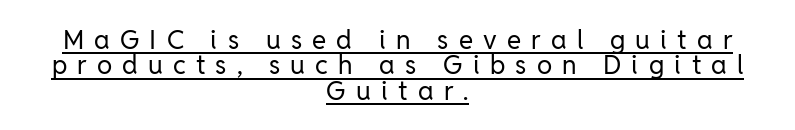
Q: Is the text bold? A: No.
Q: Is the text italic (slanted)? A: No, it is upright.
Q: Is the text underlined? A: Yes.
Q: How is the paragraph aligned? A: Centered.
Q: Is the spacing between letters normal or unusually wide? A: Unusually wide.
Q: Is the spacing between lines tight, normal or loose? A: Tight.
